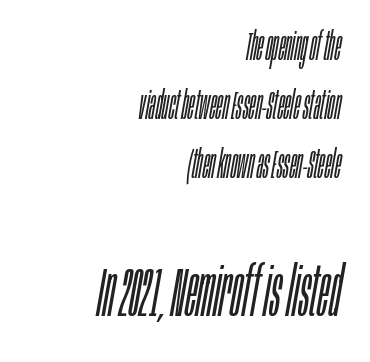
Q: Is the text bold? A: No.
Q: Is the text italic (slanted)? A: Yes, it leans right by about 10 degrees.
Q: Is the text underlined? A: No.
Q: How is the paragraph aligned? A: Right-aligned.
Q: Is the spacing between letters normal or unusually wide? A: Normal.
Q: Is the spacing between lines tight, normal or loose? A: Normal.
Q: Which block of text is set in a larger size, the first (top) or the second (bottom)? A: The second (bottom) one.
Q: Width (condensed, normal, or wide)? A: Condensed.
Q: Stroke contrast? A: Low.
Q: x-height? A: Large.
Q: Monospaced? A: No.
